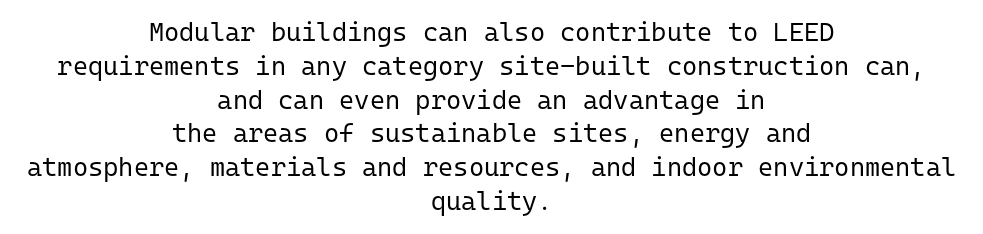
{"italic": "no", "bold": "no", "underline": "no", "align": "center", "line_spacing": "normal", "line_spacing_ratio": 1.3, "letter_spacing": "normal", "letter_spacing_em": 0.0, "glyph_px": 26}
